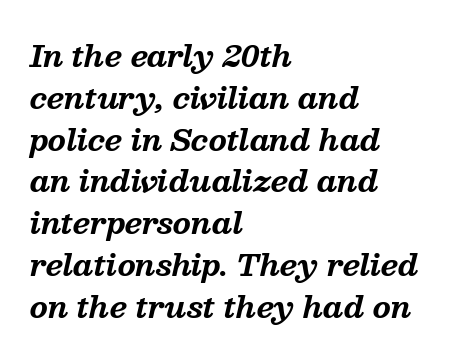
The image shows 29 px bold serif type, italic (leaning right); set left-aligned, normal line spacing (1.44x), normal letter spacing, not underlined; medium stroke contrast and a medium x-height.
